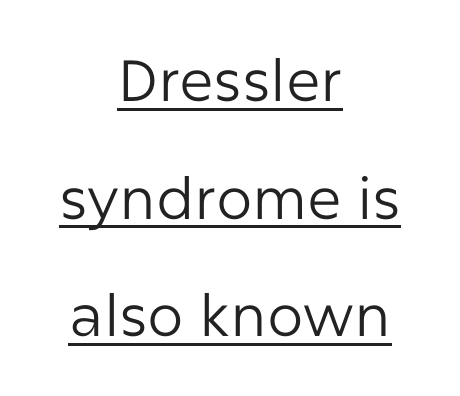
Underlining? Definitely there. If you measured baseline to baseline, you'd find a long distance. Weight: not bold — regular or lighter. A student would call this center alignment; a typographer would say set centered. The face used here is a sans, in the tradition of grotesques and geometrics.
